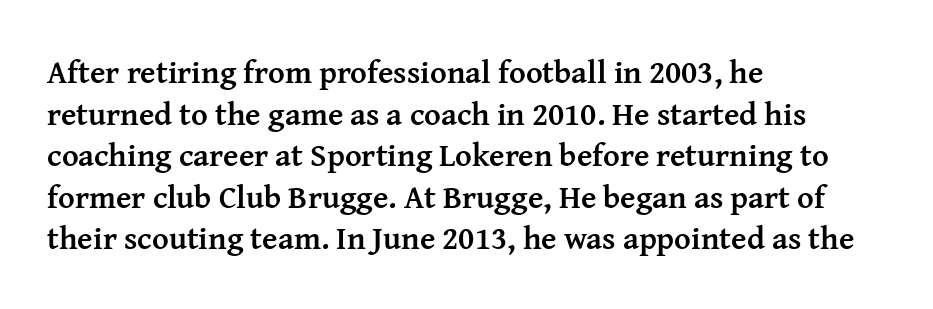
The rendering shows small feet on the letterforms — a serif design. The compositor pushed each line to the left boundary. Each new line begins a customary step beneath the previous one. A full-strength bold gives these letters their thick strokes. Rule under the text: the space is simply empty. These lines are rendered in a variable-pitch font.
